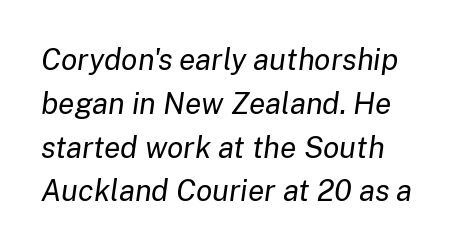
Q: Is the text bold? A: No.
Q: Is the text italic (slanted)? A: Yes, it leans right by about 8 degrees.
Q: Is the text underlined? A: No.
Q: How is the paragraph aligned? A: Left-aligned.
Q: Is the spacing between letters normal or unusually wide? A: Normal.
Q: Is the spacing between lines tight, normal or loose? A: Normal.
Q: Width (condensed, normal, or wide)? A: Normal.
Q: Stroke contrast? A: Low.
Q: x-height? A: Medium.
Q: Monospaced? A: No.
